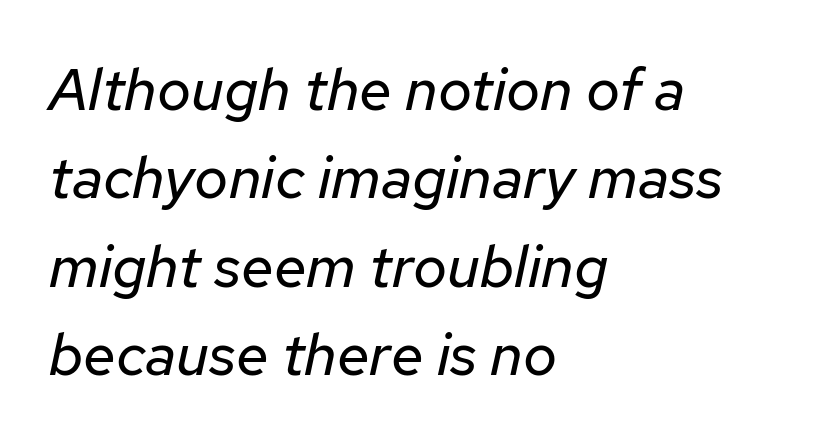
Q: Is the text bold? A: No.
Q: Is the text italic (slanted)? A: Yes, it leans right by about 12 degrees.
Q: Is the text underlined? A: No.
Q: How is the paragraph aligned? A: Left-aligned.
Q: Is the spacing between letters normal or unusually wide? A: Normal.
Q: Is the spacing between lines tight, normal or loose? A: Normal.
Q: Width (condensed, normal, or wide)? A: Normal.
Q: Stroke contrast? A: Low.
Q: x-height? A: Medium.
Q: Monospaced? A: No.
